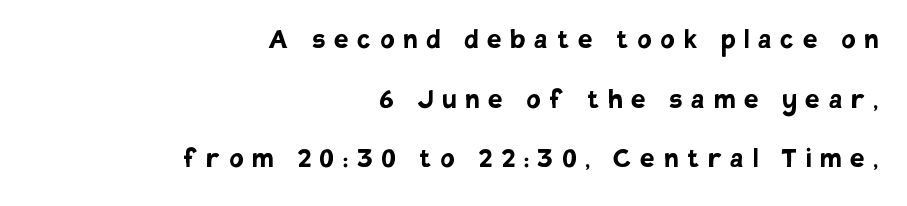
{"serif": "no", "italic": "no", "bold": "yes", "weight": "semibold", "width": "normal", "stroke_contrast": "low", "x_height": "large", "monospaced": "no", "underline": "no", "align": "right", "line_spacing_ratio": 1.86, "letter_spacing": "wide", "letter_spacing_em": 0.28, "glyph_px": 32}
